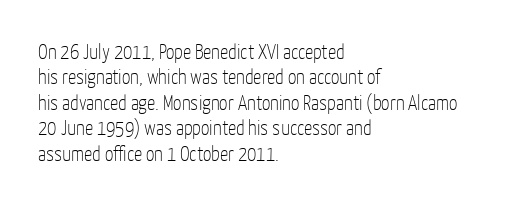
{"italic": "no", "bold": "no", "underline": "no", "align": "left", "line_spacing_ratio": 1.21, "letter_spacing": "normal", "letter_spacing_em": 0.0, "glyph_px": 21}
